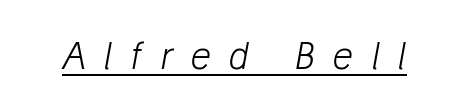
The gaps between neighbouring characters are conspicuously large. These characters rest on top of a visible drawn line. The letters look calm and open, with moderate or lighter stems. In terms of posture, this sample is oblique.
